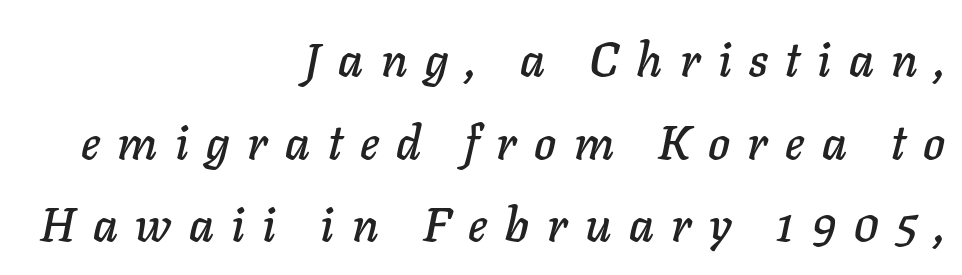
The image shows 47 px text type, italic (leaning right); set right-aligned, line spacing 1.76x, unusually wide letter spacing (+0.37 em), not underlined; low stroke contrast and a medium x-height.
